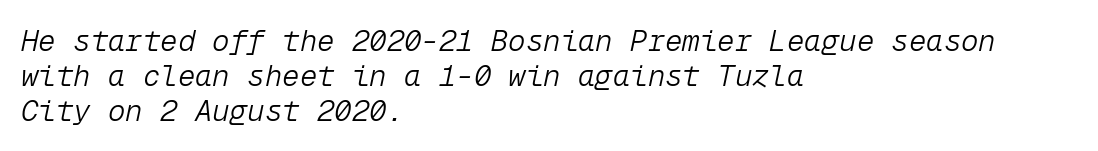
The typesetter chose a ragged-right arrangement here. Nothing unusual about the tracking: characters are spaced as the font intends. The axis of the letterforms is tilted away from vertical. Is the type heavy? It reads as light-to-regular instead. Rule under the text: the space is simply empty. The rendering uses typewriter-style spacing with identical character cells.
